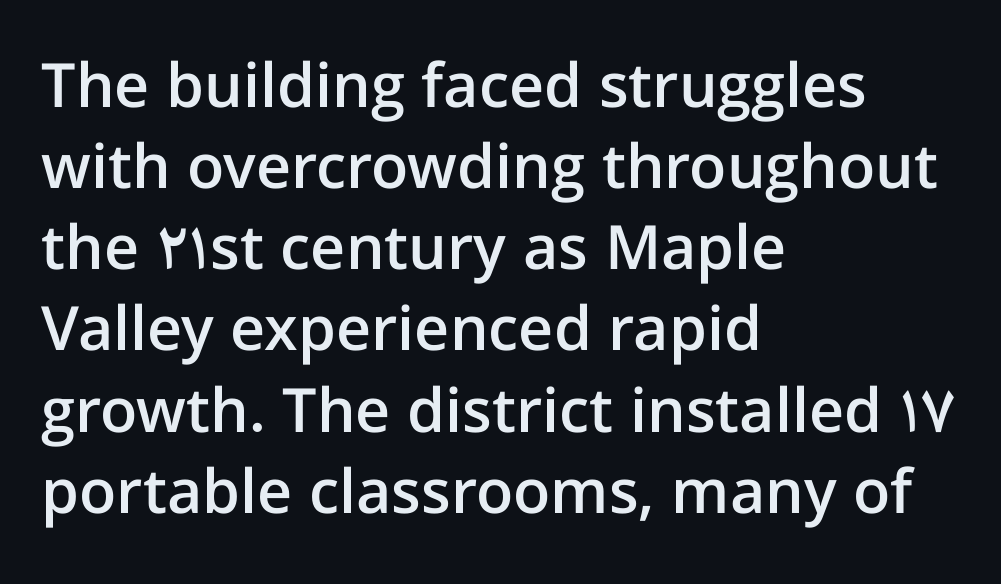
The passage shown is not underscored anywhere. The space between consecutive lines is moderate. The typography opts for an upright posture over an oblique one. The font is running at a semibold setting, under full bold. Standard letterfit; no display-style spreading of the glyphs. You could not count columns in this text — the font is proportionally spaced.
